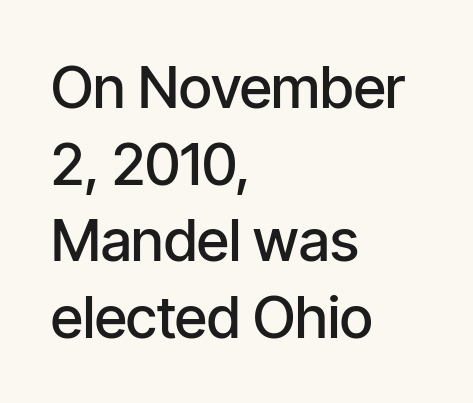
Underline: absent. Look at the bottom of the vertical strokes: they stop flat, with no serifs. If you drew a line through each stem, it would be perfectly vertical. These lines stack with their left ends in a neat column.
